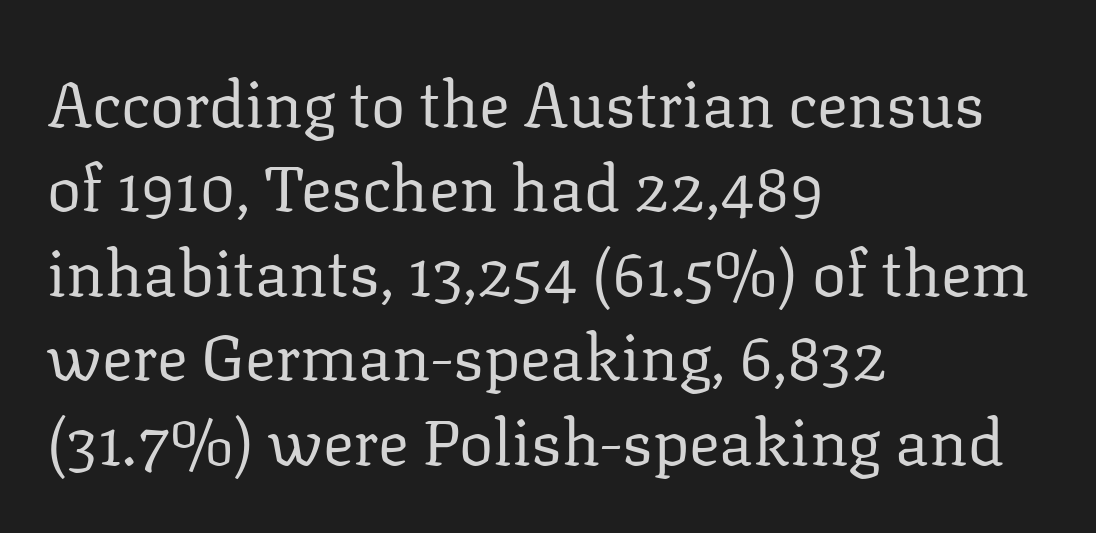
Q: Is the text bold? A: No.
Q: Is the text italic (slanted)? A: No, it is upright.
Q: Is the typeface a serif or a sans-serif typeface? A: Serif.
Q: Is the text underlined? A: No.
Q: How is the paragraph aligned? A: Left-aligned.
Q: Is the spacing between letters normal or unusually wide? A: Normal.
Q: Is the spacing between lines tight, normal or loose? A: Normal.
Q: Width (condensed, normal, or wide)? A: Normal.
Q: Stroke contrast? A: Low.
Q: x-height? A: Medium.
Q: Monospaced? A: No.
